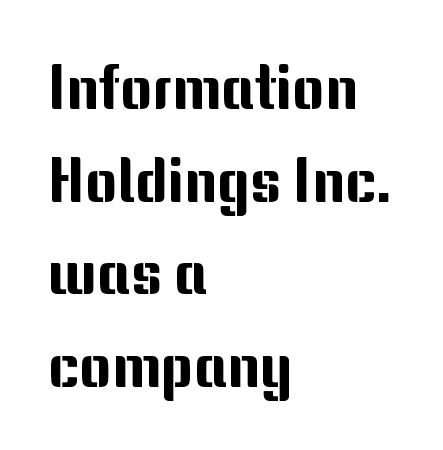
Vertical spacing — default. No extra tracking has been applied to these lines. Quick note: not italic, upright. Spacing verdict: proportional, widths tailored to each character. Left-aligned paragraph, ragged on the right.
